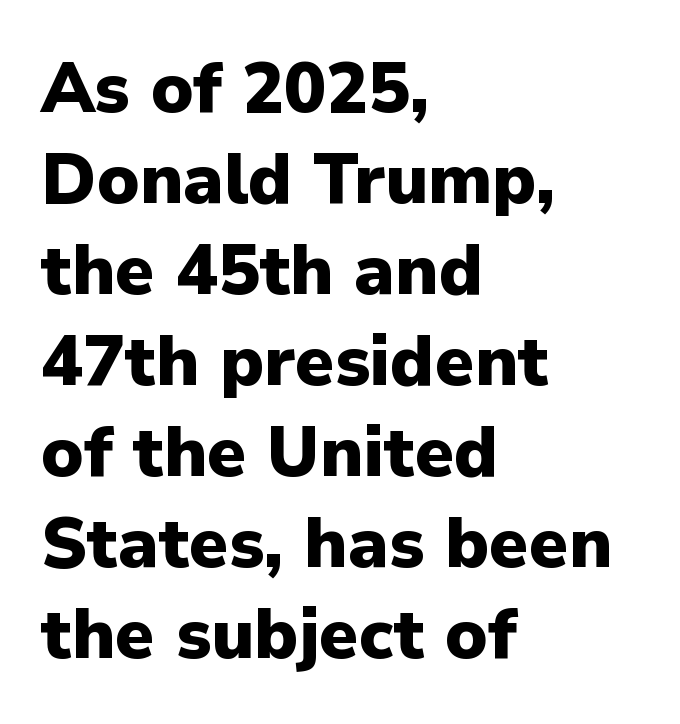
Q: Is the text bold? A: Yes.
Q: Is the text italic (slanted)? A: No, it is upright.
Q: Is the typeface a serif or a sans-serif typeface? A: Sans-serif.
Q: Is the text underlined? A: No.
Q: How is the paragraph aligned? A: Left-aligned.
Q: Is the spacing between letters normal or unusually wide? A: Normal.
Q: Is the spacing between lines tight, normal or loose? A: Normal.
Q: Width (condensed, normal, or wide)? A: Normal.
Q: Stroke contrast? A: Low.
Q: x-height? A: Medium.
Q: Monospaced? A: No.
